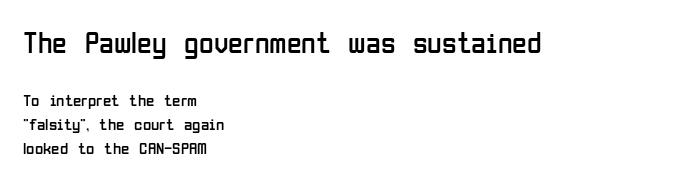
Q: Is the text bold? A: No.
Q: Is the text italic (slanted)? A: No, it is upright.
Q: Is the typeface a serif or a sans-serif typeface? A: Sans-serif.
Q: Is the text underlined? A: No.
Q: How is the paragraph aligned? A: Left-aligned.
Q: Is the spacing between letters normal or unusually wide? A: Normal.
Q: Is the spacing between lines tight, normal or loose? A: Normal.
Q: Which block of text is set in a larger size, the first (top) or the second (bottom)? A: The first (top) one.
Q: Width (condensed, normal, or wide)? A: Condensed.
Q: Stroke contrast? A: Low.
Q: x-height? A: Medium.
Q: Monospaced? A: No.
